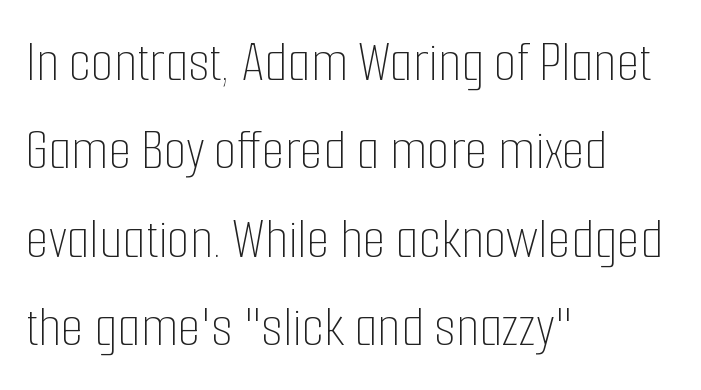
Q: Is the text bold? A: No.
Q: Is the text italic (slanted)? A: No, it is upright.
Q: Is the text underlined? A: No.
Q: How is the paragraph aligned? A: Left-aligned.
Q: Is the spacing between letters normal or unusually wide? A: Normal.
Q: Is the spacing between lines tight, normal or loose? A: Normal.
Q: Width (condensed, normal, or wide)? A: Condensed.
Q: Stroke contrast? A: Low.
Q: x-height? A: Medium.
Q: Monospaced? A: No.
